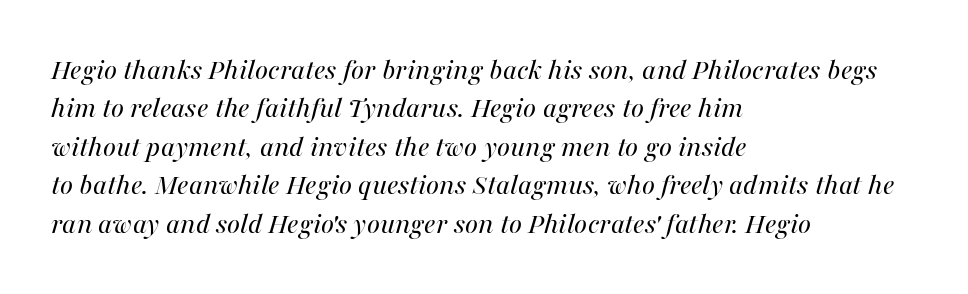
Q: Is the text bold? A: No.
Q: Is the text italic (slanted)? A: Yes, it leans right by about 16 degrees.
Q: Is the text underlined? A: No.
Q: How is the paragraph aligned? A: Left-aligned.
Q: Is the spacing between letters normal or unusually wide? A: Normal.
Q: Width (condensed, normal, or wide)? A: Normal.
Q: Stroke contrast? A: Medium.
Q: x-height? A: Medium.
Q: Monospaced? A: No.
